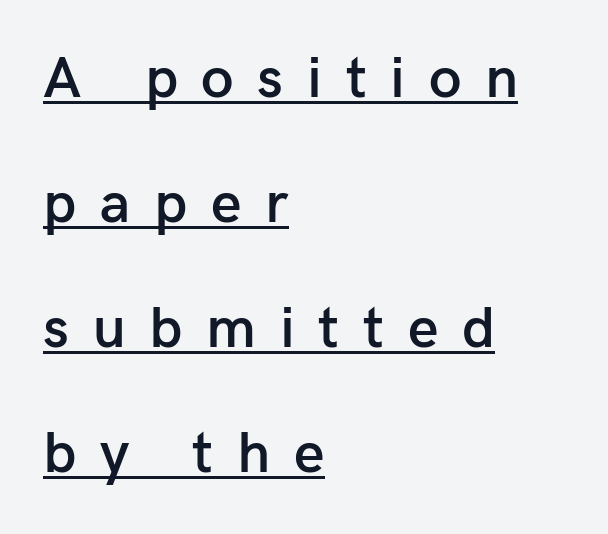
The passage shown stacks its lines with a broad gap. Every word sits above its own underline. Italic: no, the glyphs are upright roman. A typesetter would call this heavily tracked-out type. These lines are set flush left with a ragged right edge. This sample has the flowing, uneven cadence of proportional lettering.
